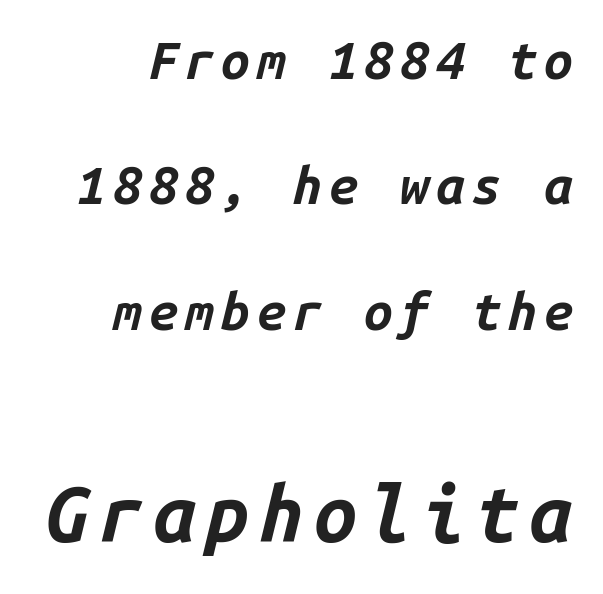
Q: Is the text bold? A: Yes.
Q: Is the text italic (slanted)? A: Yes, it leans right by about 14 degrees.
Q: Is the text underlined? A: No.
Q: How is the paragraph aligned? A: Right-aligned.
Q: Is the spacing between lines tight, normal or loose? A: Loose.
Q: Which block of text is set in a larger size, the first (top) or the second (bottom)? A: The second (bottom) one.
Q: Width (condensed, normal, or wide)? A: Normal.
Q: Stroke contrast? A: Low.
Q: x-height? A: Medium.
Q: Monospaced? A: Yes.
